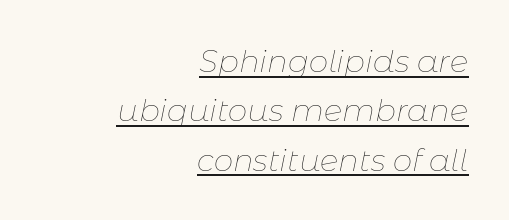
This sample uses an oblique cut, with every glyph tilted off the vertical. The words here are underlined. Teacher's note: observe the even right margin — that is flush-right alignment. A quiet, ordinary-to-light weight characterises the typeface. The type is set solid horizontally, with unmodified tracking. Horizontal bands of white between lines are of average thickness.
